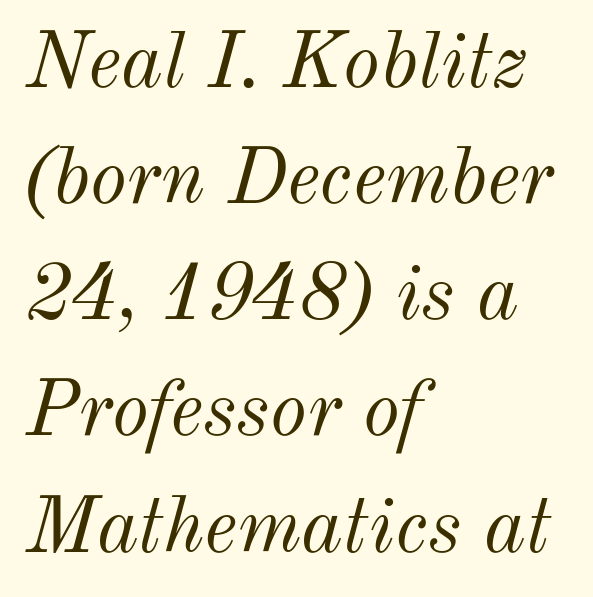
The image shows 79 px light type, italic (leaning right); set left-aligned, normal line spacing (1.47x), normal letter spacing, not underlined; medium stroke contrast and a small x-height.
